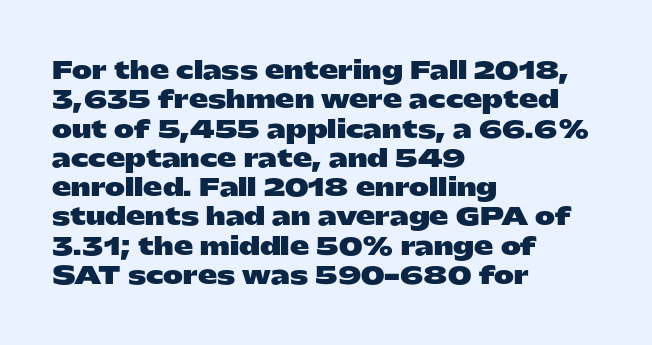
Q: Is the text bold? A: Yes.
Q: Is the text italic (slanted)? A: No, it is upright.
Q: Is the text underlined? A: No.
Q: How is the paragraph aligned? A: Left-aligned.
Q: Is the spacing between letters normal or unusually wide? A: Normal.
